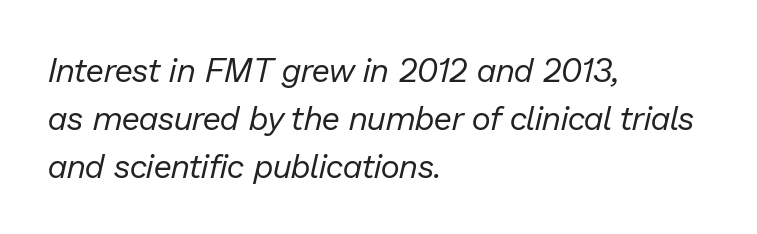
Compared with a centered layout, this one pins lines to the left instead. No word sits above an underline. Proportional: the letters do not fall into vertical columns. Stroke mass is kept to a normal reading level or below. The face used here is rendered with its standard letterfit.
